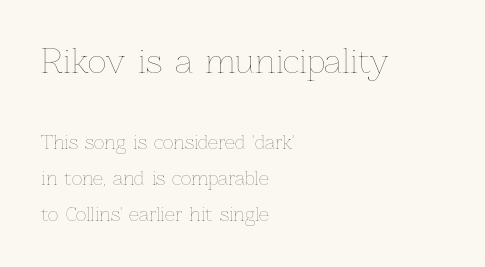
Caption: standard tracking, unaltered. A typesetter would call this proportional, since set widths differ per character. Leading is clearly above the norm, producing a sparse column. The letters look calm and open, with moderate or lighter stems. This sample is left-justified, so line endings fall wherever the words run out. A roman cut, with each character standing at attention.
